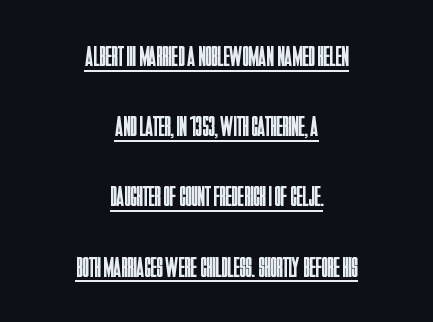
Caption: lettering with a line underneath. The face used here is a sans, in the tradition of grotesques and geometrics. A centered setting, common on invitations and titles, is used for this passage. Each stroke keeps to a modest, everyday thickness or less.
